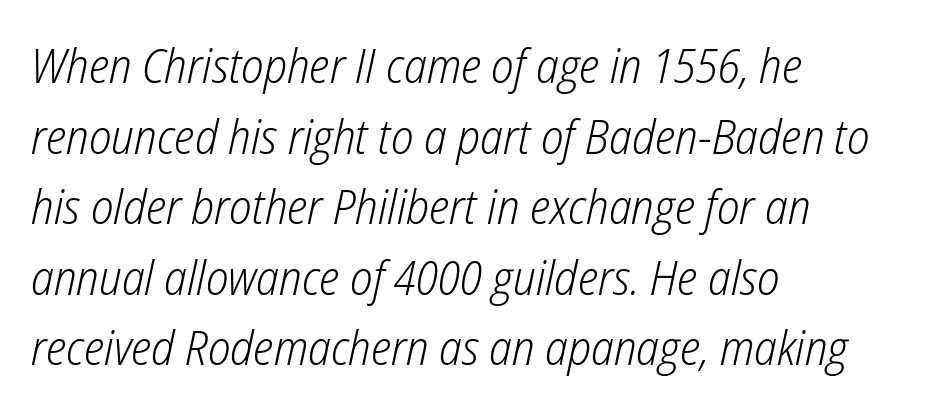
Caption: standard tracking, unaltered. Proportional: the letters do not fall into vertical columns. Is the block centered? No — it sits flush against the left margin. Compared with typical paragraphs, the rows here are spaced about the same. Bold? No — there's no thickening of the strokes. The space directly below the letters is spotless.
